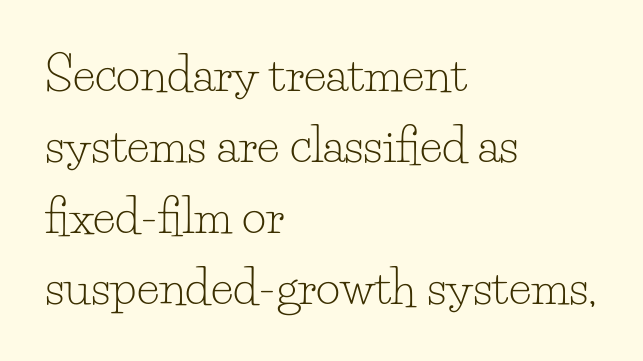
The image shows 47 px light serif type, upright; set left-aligned, normal line spacing (1.51x), normal letter spacing, not underlined; low stroke contrast and a small x-height.
